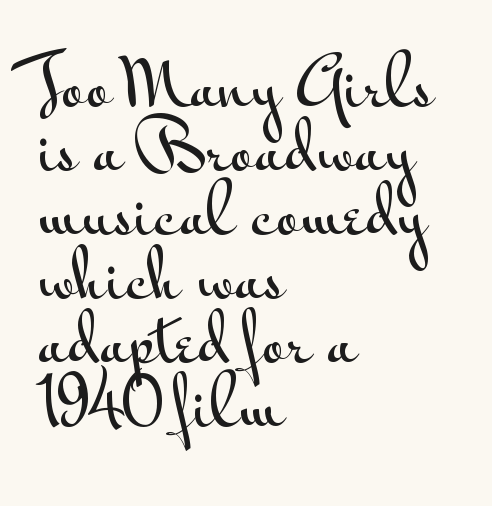
The image shows 64 px wide sans-serif type; set left-aligned, tight line spacing (1.0x), normal letter spacing, not underlined; medium stroke contrast and a small x-height.
